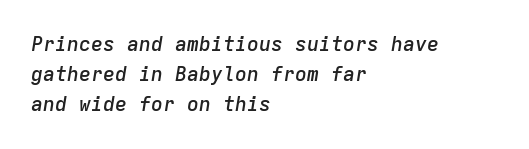
Q: Is the text bold? A: Semi-bold.
Q: Is the text italic (slanted)? A: Yes, it leans right by about 9 degrees.
Q: Is the text underlined? A: No.
Q: How is the paragraph aligned? A: Left-aligned.
Q: Is the spacing between letters normal or unusually wide? A: Normal.
Q: Is the spacing between lines tight, normal or loose? A: Normal.
